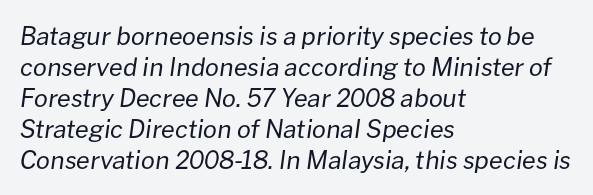
{"italic": "yes", "lean": "right", "slant_degrees": 8, "bold": "no", "underline": "no", "align": "left", "line_spacing_ratio": 1.24, "letter_spacing": "normal", "letter_spacing_em": 0.0, "glyph_px": 25}
